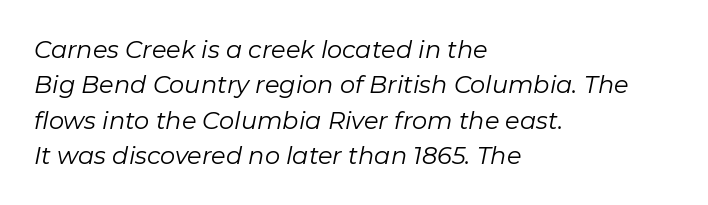
Q: Is the text bold? A: No.
Q: Is the text italic (slanted)? A: Yes, it leans right by about 11 degrees.
Q: Is the text underlined? A: No.
Q: How is the paragraph aligned? A: Left-aligned.
Q: Is the spacing between letters normal or unusually wide? A: Normal.
Q: Is the spacing between lines tight, normal or loose? A: Normal.
